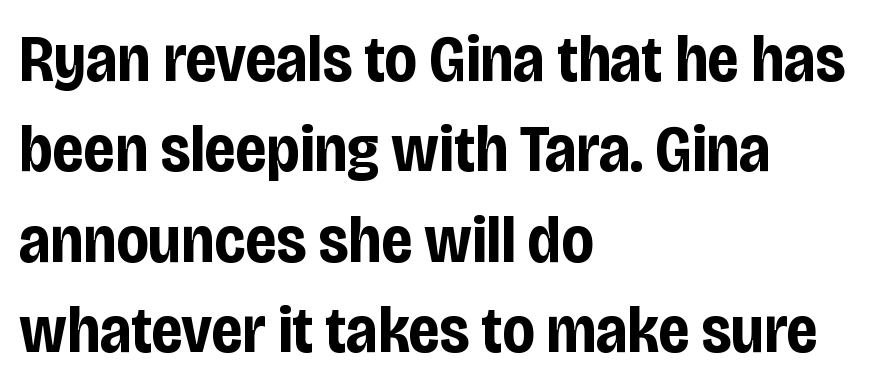
The image shows 66 px bold, condensed sans-serif type, upright; set left-aligned, normal line spacing (1.37x), normal letter spacing, not underlined; low stroke contrast and a large x-height.
